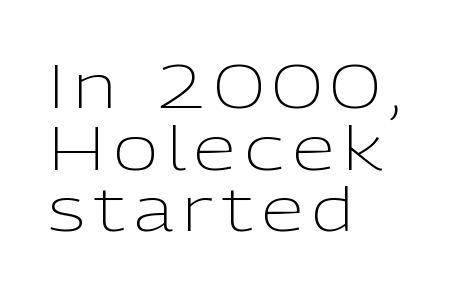
Q: Is the text bold? A: No.
Q: Is the text italic (slanted)? A: No, it is upright.
Q: Is the typeface a serif or a sans-serif typeface? A: Sans-serif.
Q: Is the text underlined? A: No.
Q: How is the paragraph aligned? A: Left-aligned.
Q: Is the spacing between lines tight, normal or loose? A: Tight.
Q: Width (condensed, normal, or wide)? A: Normal.
Q: Stroke contrast? A: Low.
Q: x-height? A: Medium.
Q: Monospaced? A: No.
